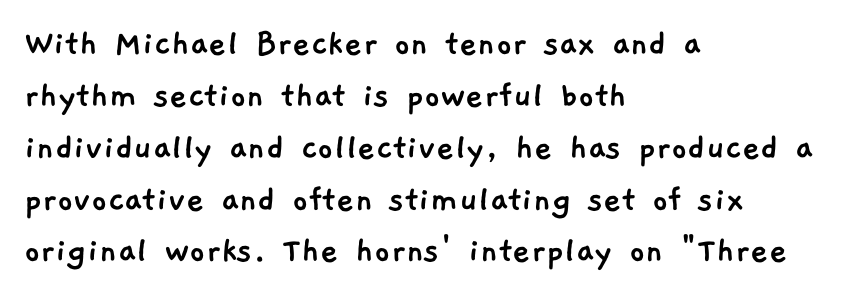
The text was rendered using a sans face with plain stroke endings. Descender tails drop into unmarked territory. Compared with typical body copy, the letter spacing here is the same. The passage shown stacks its lines at a standard gap. Looks like regular typesetting: each glyph gets only the width it needs. Alignment: flush left.
